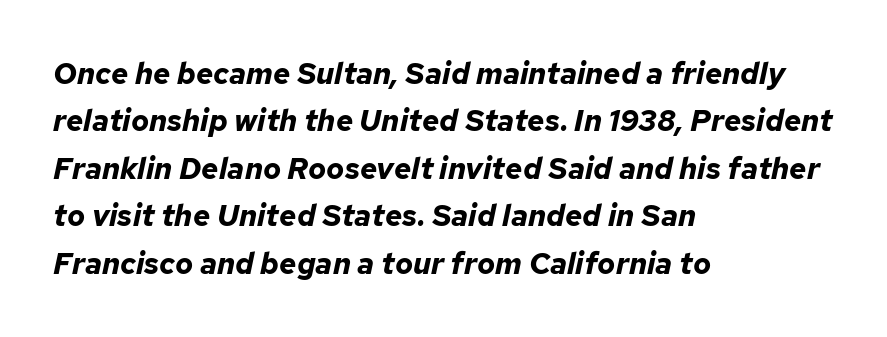
{"italic": "yes", "lean": "right", "slant_degrees": 12, "bold": "yes", "weight": "bold", "width": "normal", "stroke_contrast": "low", "x_height": "medium", "monospaced": "no", "underline": "no", "align": "left", "line_spacing": "normal", "line_spacing_ratio": 1.58, "letter_spacing": "normal", "letter_spacing_em": 0.0, "glyph_px": 30}
